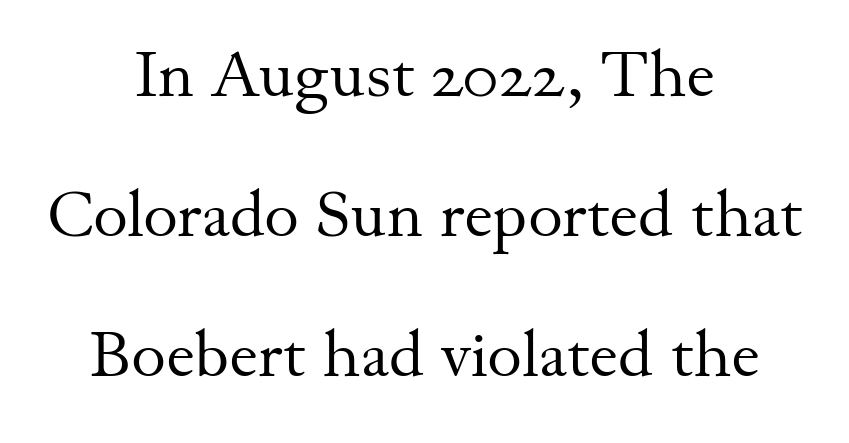
Q: Is the text bold? A: No.
Q: Is the text italic (slanted)? A: No, it is upright.
Q: Is the typeface a serif or a sans-serif typeface? A: Serif.
Q: Is the text underlined? A: No.
Q: How is the paragraph aligned? A: Centered.
Q: Is the spacing between letters normal or unusually wide? A: Normal.
Q: Is the spacing between lines tight, normal or loose? A: Loose.
Q: Width (condensed, normal, or wide)? A: Normal.
Q: Stroke contrast? A: Medium.
Q: x-height? A: Small.
Q: Monospaced? A: No.
